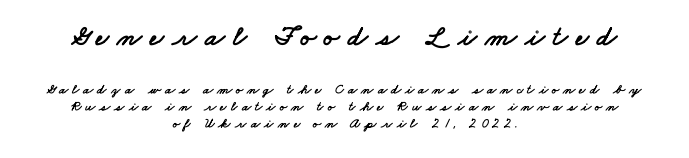
The image shows 29 px wide sans-serif type; set centered, line spacing 1.21x, unusually wide letter spacing (+0.28 em), not underlined; the first (top) block is 2.07x larger; low stroke contrast and a small x-height.
